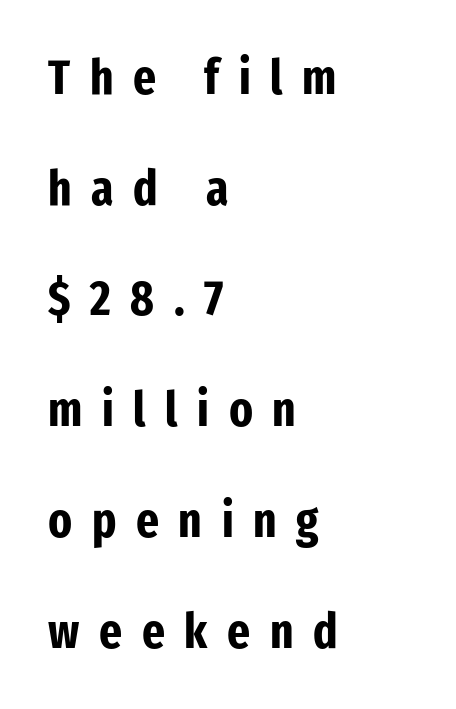
You can tell from the bare stems that sans-serif type was used. A bare baseline throughout the passage. The passage shown is typed in a proportional face where columns would drift. A classic flush-left, rag-right setting is used for this passage. How heavy is the stroke? Heavy — this is a bold. These lines have a slow, spaced-out rhythm from letter to letter.
